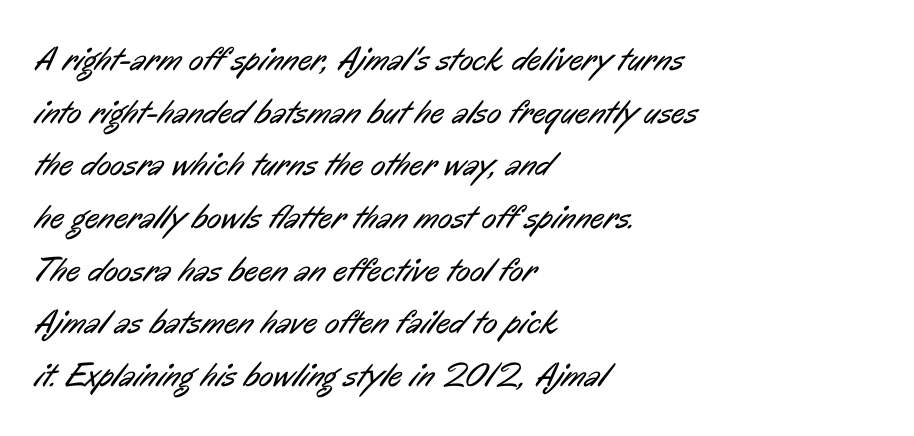
Q: Is the text bold? A: No.
Q: Is the typeface a serif or a sans-serif typeface? A: Sans-serif.
Q: Is the text underlined? A: No.
Q: How is the paragraph aligned? A: Left-aligned.
Q: Is the spacing between letters normal or unusually wide? A: Normal.
Q: Is the spacing between lines tight, normal or loose? A: Normal.
Q: Width (condensed, normal, or wide)? A: Condensed.
Q: Stroke contrast? A: Low.
Q: x-height? A: Medium.
Q: Monospaced? A: No.
